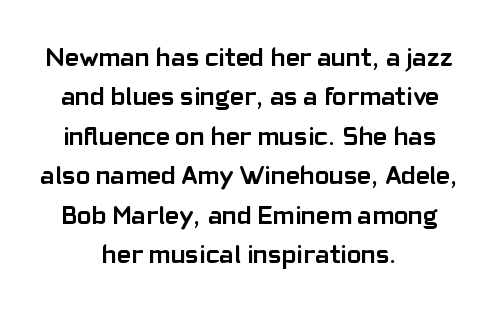
{"italic": "no", "bold": "yes", "underline": "no", "align": "center", "line_spacing": "normal", "line_spacing_ratio": 1.46, "letter_spacing": "normal", "letter_spacing_em": 0.0, "glyph_px": 27}
